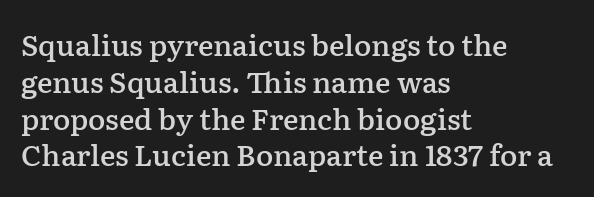
One glance says typical: line gaps are just what's usual. Words appear dense and cohesive because spacing is normal. The lines are quadded left. The face used here is seriffed, in the tradition of book romans. Beneath every word, the page is bare. The typesetting leans somewhat heavy: a semibold.
